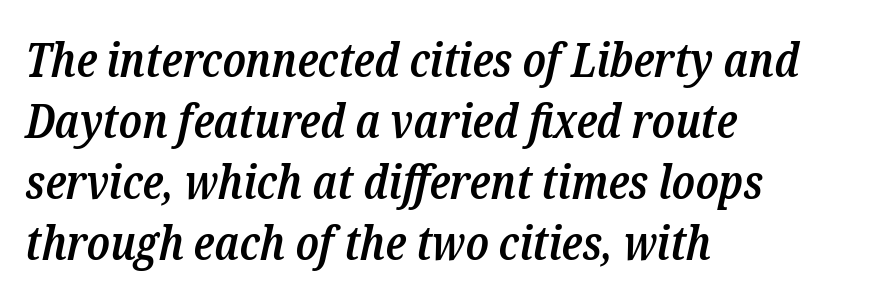
{"serif": "yes", "italic": "yes", "lean": "right", "slant_degrees": 12, "bold": "semi", "weight": "semibold", "width": "condensed", "stroke_contrast": "low", "x_height": "medium", "monospaced": "no", "underline": "no", "align": "left", "line_spacing": "normal", "line_spacing_ratio": 1.27, "letter_spacing": "normal", "letter_spacing_em": 0.0, "glyph_px": 48}
